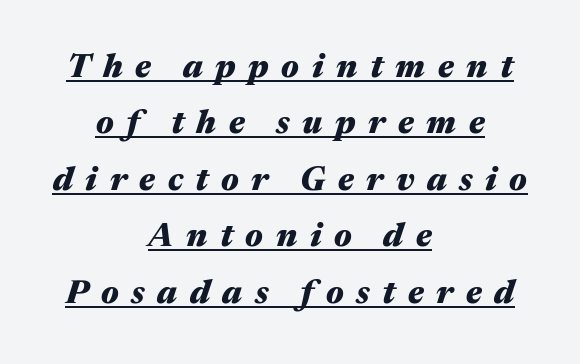
{"italic": "yes", "lean": "right", "slant_degrees": 17, "bold": "yes", "weight": "heavy", "width": "wide", "stroke_contrast": "medium", "x_height": "medium", "monospaced": "no", "underline": "yes", "align": "center", "line_spacing_ratio": 1.71, "letter_spacing": "wide", "letter_spacing_em": 0.38, "glyph_px": 33}
